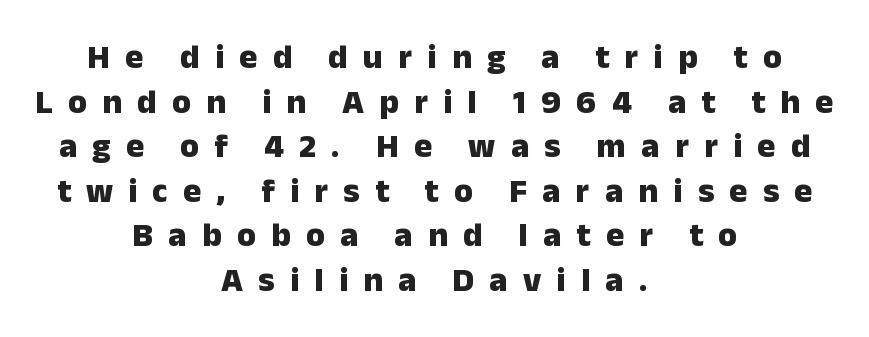
Serifs: no, the terminals of the letterforms are clean. The line texture is sparse and dotted thanks to wide tracking. Notice how the stems are strictly vertical — no italics here. Looks like regular typesetting: each glyph gets only the width it needs.
